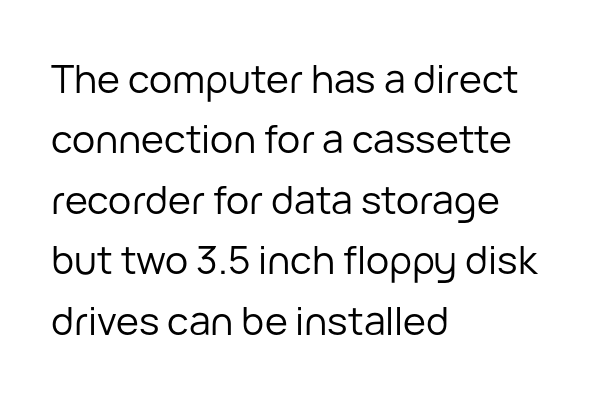
Q: Is the text bold? A: No.
Q: Is the text italic (slanted)? A: No, it is upright.
Q: Is the typeface a serif or a sans-serif typeface? A: Sans-serif.
Q: Is the text underlined? A: No.
Q: How is the paragraph aligned? A: Left-aligned.
Q: Is the spacing between letters normal or unusually wide? A: Normal.
Q: Is the spacing between lines tight, normal or loose? A: Normal.
Q: Width (condensed, normal, or wide)? A: Normal.
Q: Stroke contrast? A: Low.
Q: x-height? A: Medium.
Q: Monospaced? A: No.
